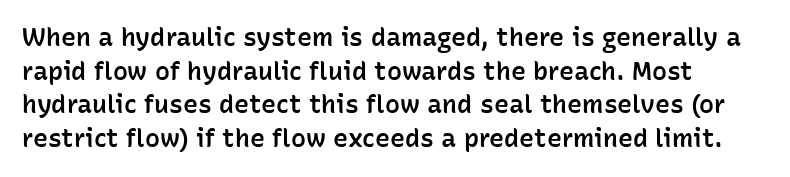
Q: Is the text bold? A: Semi-bold.
Q: Is the text italic (slanted)? A: No, it is upright.
Q: Is the text underlined? A: No.
Q: How is the paragraph aligned? A: Left-aligned.
Q: Is the spacing between letters normal or unusually wide? A: Normal.
Q: Is the spacing between lines tight, normal or loose? A: Normal.
